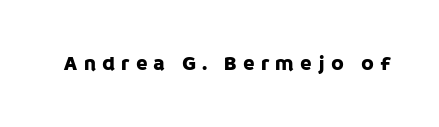
The tracking reads as deliberately expanded to a designer's eye. The letters stand upright; this is a roman face. Anything drawn beneath the words? Only blank space.
